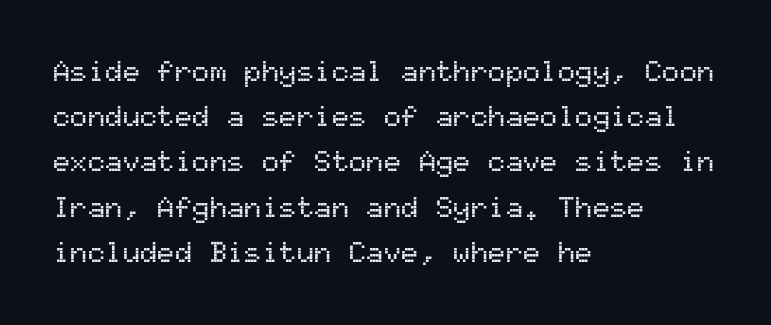
Q: Is the text italic (slanted)? A: No, it is upright.
Q: Is the typeface a serif or a sans-serif typeface? A: Sans-serif.
Q: Is the text underlined? A: No.
Q: How is the paragraph aligned? A: Left-aligned.
Q: Is the spacing between letters normal or unusually wide? A: Normal.
Q: Is the spacing between lines tight, normal or loose? A: Normal.
Q: Width (condensed, normal, or wide)? A: Normal.
Q: Stroke contrast? A: Medium.
Q: x-height? A: Medium.
Q: Monospaced? A: Yes.
